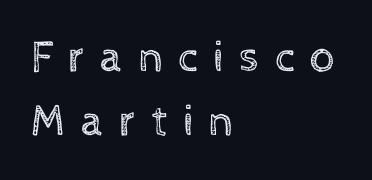
{"italic": "no", "bold": "no", "weight": "regular", "width": "normal", "x_height": "medium", "monospaced": "no", "underline": "no", "align": "left", "line_spacing": "normal", "line_spacing_ratio": 1.42, "letter_spacing": "wide", "letter_spacing_em": 0.33, "glyph_px": 45}
